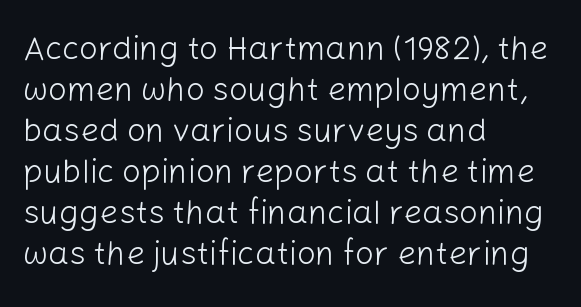
Visually the block forms a straight wall on the left and a jagged coastline on the right. Varying glyph widths throughout — classic text-font behaviour. If you drew a line through each stem, it would be perfectly vertical. These lines keep a tight, regular rhythm from letter to letter.
